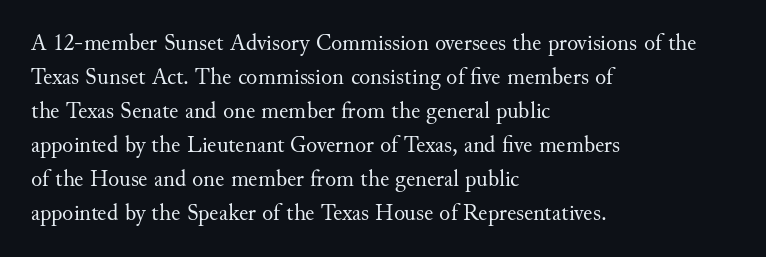
{"italic": "no", "bold": "no", "underline": "no", "align": "left", "line_spacing": "normal", "line_spacing_ratio": 1.48, "letter_spacing": "normal", "letter_spacing_em": 0.0, "glyph_px": 23}
